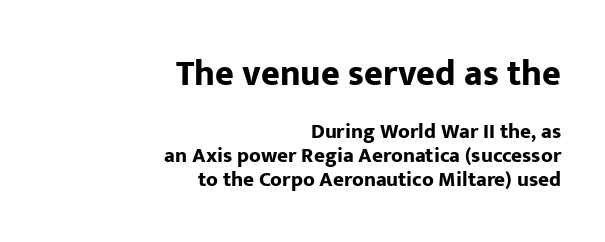
Large over small — that's the arrangement of the two blocks here. Nothing unusual about the tracking: characters are spaced as the font intends. The paragraph has a hard right edge and a soft left edge. This is roman type, the default non-slanted kind. Spacing verdict: proportional, widths tailored to each character. Check the space under the baseline: it is left empty.
